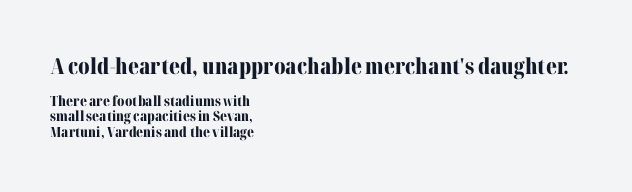
The image shows 22 px bold type, upright; set left-aligned, tight line spacing (1.08x), normal letter spacing, not underlined; the first (top) block is 1.57x larger.
